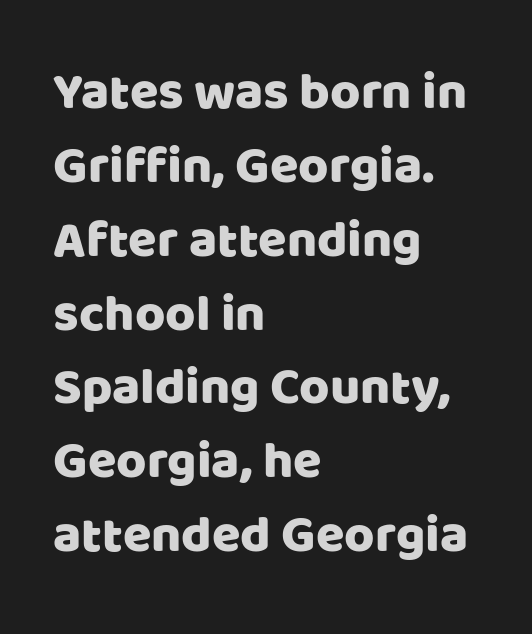
These lines stack with their left ends in a neat column. The letters carry no serifs — their stems end cleanly without finishing strokes. Has an underline been added? It has not. This rendering leaves character spacing at its baseline value. The passage shown stacks its lines at a standard gap. It's the straight-up-and-down kind of type.
